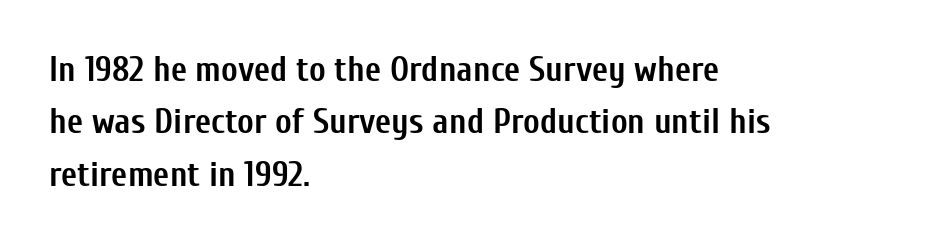
The image shows 35 px semibold, condensed sans-serif type, upright; set left-aligned, normal line spacing (1.5x), normal letter spacing, not underlined; low stroke contrast and a medium x-height.
